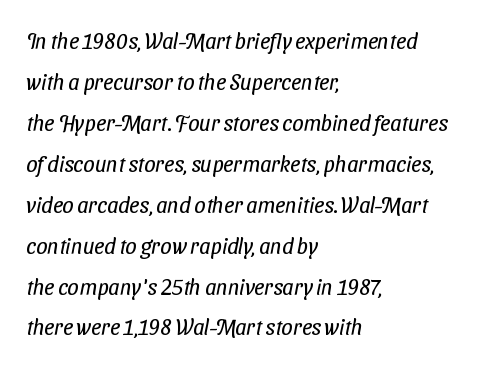
{"bold": "no", "underline": "no", "align": "left", "line_spacing_ratio": 1.86, "letter_spacing": "normal", "letter_spacing_em": 0.0, "glyph_px": 22}
